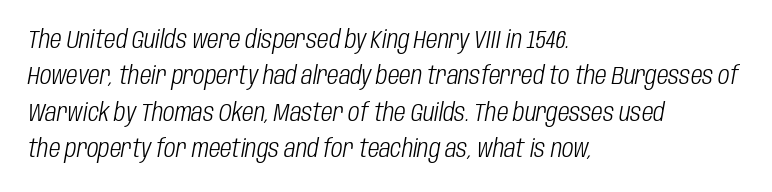
Horizontal alignment here is leftward, the default for most running prose. The specimen omits any rule beneath the text block's lines. This sample uses plain, unmodified letter spacing. This reads as an unemphasized weight, regular at the heaviest. A typesetter would call this leading conventional body-copy spacing. The text carries the slant typical of an italic or oblique font.
